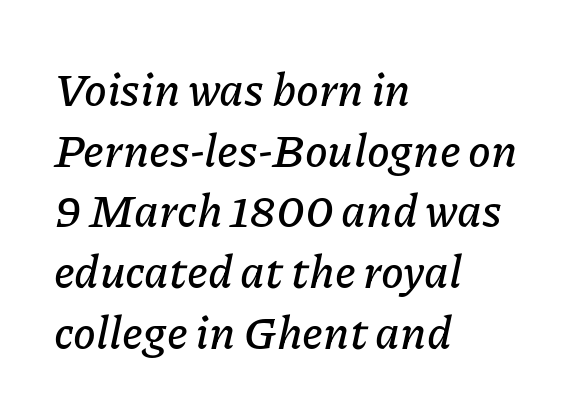
The image shows 46 px text type, italic (leaning right); set left-aligned, normal line spacing (1.32x), normal letter spacing, not underlined; low stroke contrast and a medium x-height.
